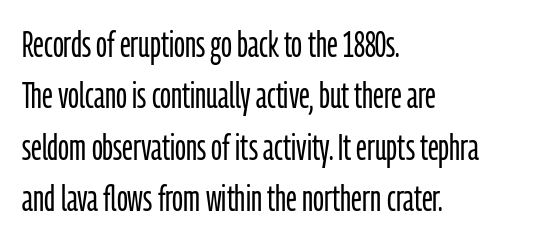
Whoever set this chose a conventional vertical rhythm. Summary of weight: not heavy and not bold. This sample uses an upright cut, with every glyph sitting square on the baseline. Glyph-to-glyph distance matches everyday printed text.
